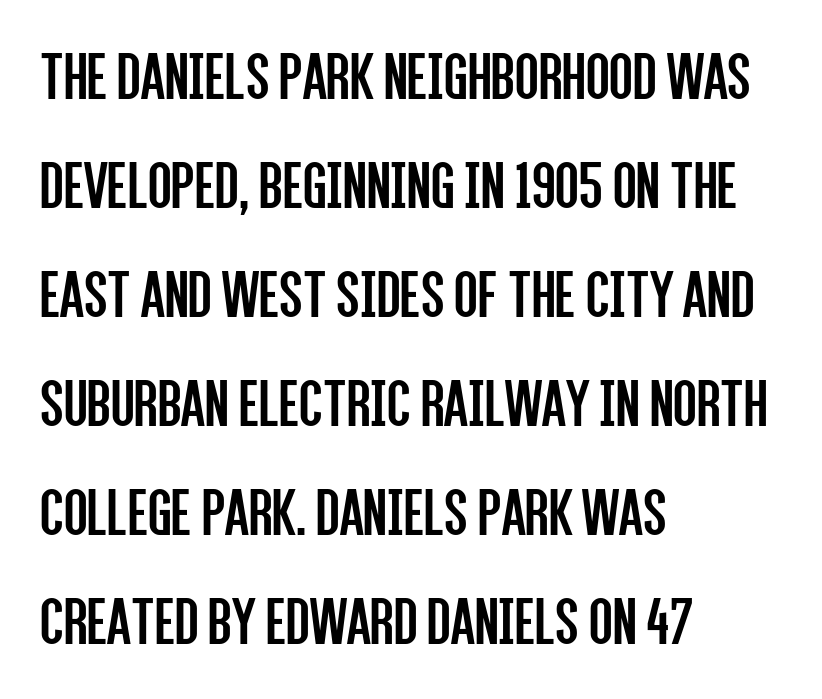
Q: Is the text bold? A: No.
Q: Is the text italic (slanted)? A: No, it is upright.
Q: Is the typeface a serif or a sans-serif typeface? A: Sans-serif.
Q: Is the text underlined? A: No.
Q: How is the paragraph aligned? A: Left-aligned.
Q: Is the spacing between letters normal or unusually wide? A: Normal.
Q: Is the spacing between lines tight, normal or loose? A: Normal.
Q: Width (condensed, normal, or wide)? A: Condensed.
Q: Stroke contrast? A: Low.
Q: x-height? A: Large.
Q: Monospaced? A: No.
